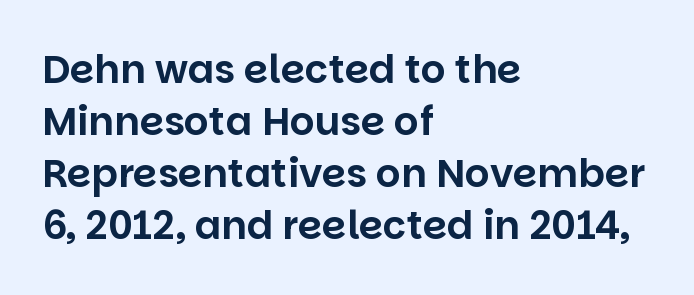
Line spacing here is normal. The gap between lines stays unmarked. Letterform terminals end flat and unadorned throughout the passage. You could call the tracking neutral — neither tight nor loose. Is this a fixed-width face? No — the glyphs have proportional, varying widths.
